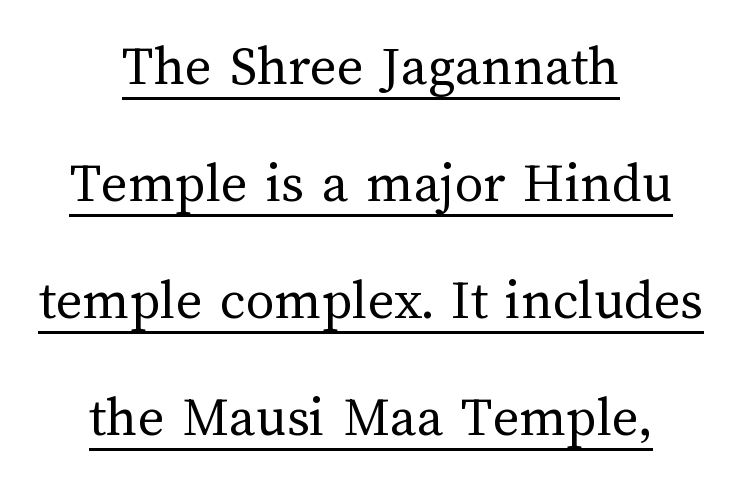
Q: Is the text bold? A: No.
Q: Is the text italic (slanted)? A: No, it is upright.
Q: Is the text underlined? A: Yes.
Q: How is the paragraph aligned? A: Centered.
Q: Is the spacing between letters normal or unusually wide? A: Normal.
Q: Is the spacing between lines tight, normal or loose? A: Loose.
Q: Width (condensed, normal, or wide)? A: Normal.
Q: Stroke contrast? A: Medium.
Q: x-height? A: Medium.
Q: Monospaced? A: No.
